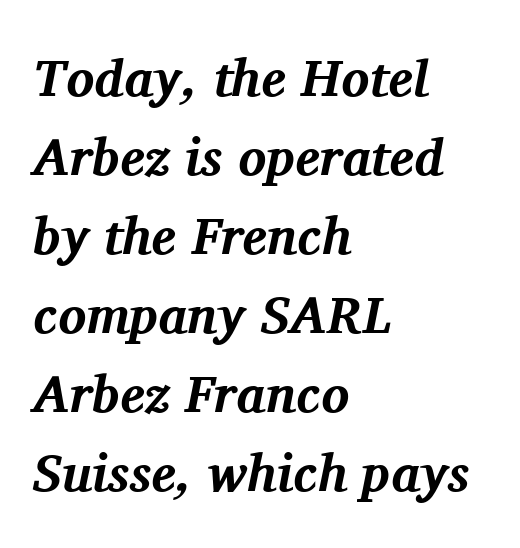
{"serif": "yes", "italic": "yes", "lean": "right", "slant_degrees": 11, "bold": "yes", "weight": "bold", "width": "normal", "stroke_contrast": "medium", "x_height": "medium", "monospaced": "no", "underline": "no", "align": "left", "line_spacing": "normal", "line_spacing_ratio": 1.52, "letter_spacing": "normal", "letter_spacing_em": 0.0, "glyph_px": 52}
